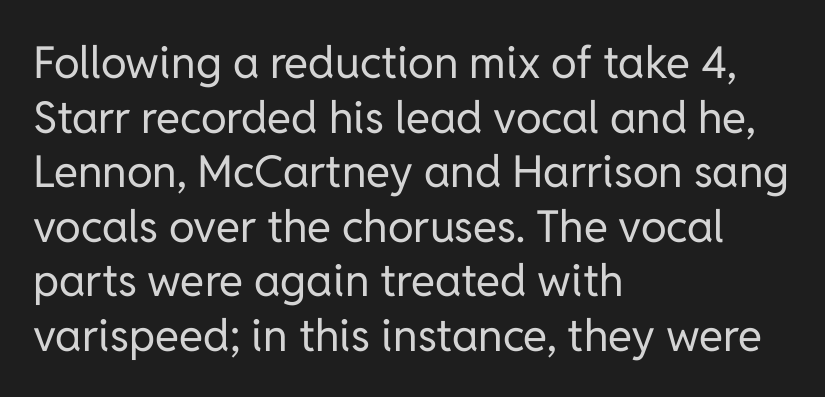
The image shows 44 px regular-weight sans-serif type, upright; set left-aligned, line spacing 1.24x, normal letter spacing, not underlined; low stroke contrast and a medium x-height.
